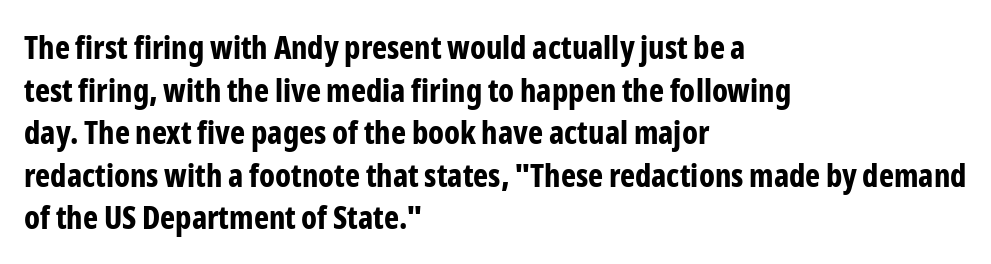
Proportional: the letters do not fall into vertical columns. Emphasis by weight is at full strength: bold. Leading matches the norm, producing a regular column. The letters carry no serifs — their stems end cleanly without finishing strokes. Alignment: flush left. Upright lettering throughout.
